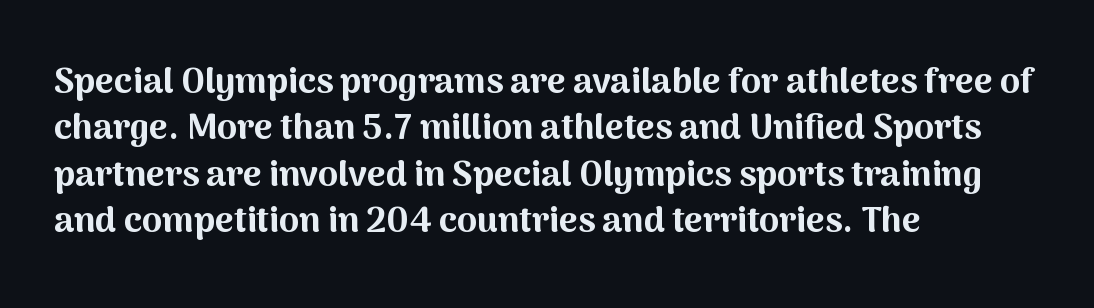
Q: Is the text bold? A: Yes.
Q: Is the text italic (slanted)? A: No, it is upright.
Q: Is the typeface a serif or a sans-serif typeface? A: Sans-serif.
Q: Is the text underlined? A: No.
Q: How is the paragraph aligned? A: Left-aligned.
Q: Is the spacing between letters normal or unusually wide? A: Normal.
Q: Is the spacing between lines tight, normal or loose? A: Normal.
Q: Width (condensed, normal, or wide)? A: Normal.
Q: Stroke contrast? A: Medium.
Q: x-height? A: Medium.
Q: Monospaced? A: No.
